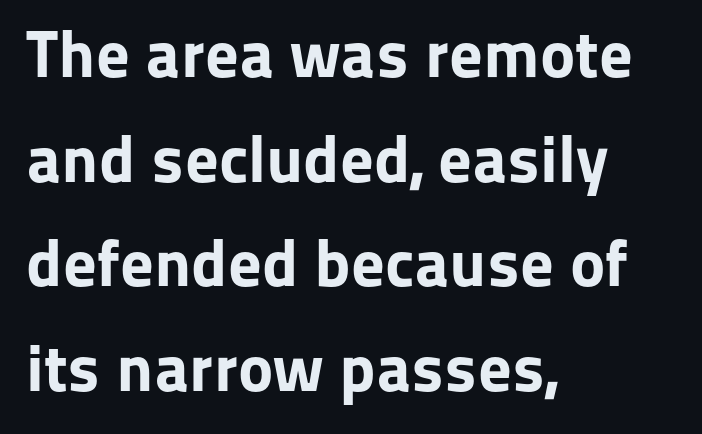
Q: Is the text bold? A: Yes.
Q: Is the text italic (slanted)? A: No, it is upright.
Q: Is the typeface a serif or a sans-serif typeface? A: Sans-serif.
Q: Is the text underlined? A: No.
Q: How is the paragraph aligned? A: Left-aligned.
Q: Is the spacing between letters normal or unusually wide? A: Normal.
Q: Is the spacing between lines tight, normal or loose? A: Normal.
Q: Width (condensed, normal, or wide)? A: Normal.
Q: Stroke contrast? A: Low.
Q: x-height? A: Medium.
Q: Monospaced? A: No.
